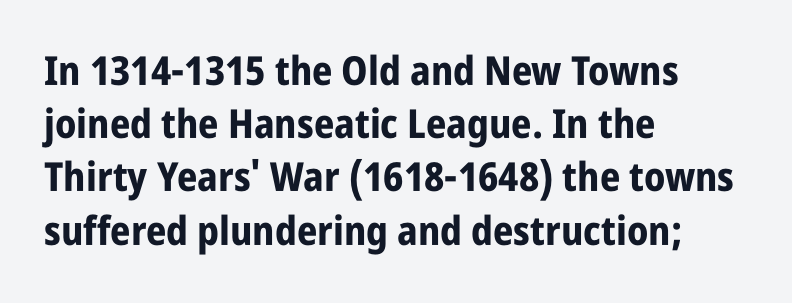
Each row of text sits above clean, open space. Designer's note — italics off, roman on. Notice how thick the strokes are: this is what a full bold looks like. Words appear dense and cohesive because spacing is normal. Notice how descenders clear the ascenders below comfortably — that's standard leading.
